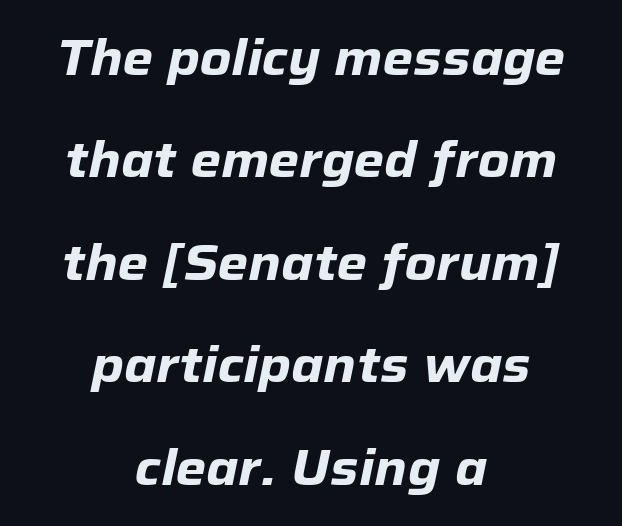
The image shows 49 px heavy type, italic (leaning right); set centered, loose line spacing (2.09x), normal letter spacing, not underlined; low stroke contrast and a medium x-height.
